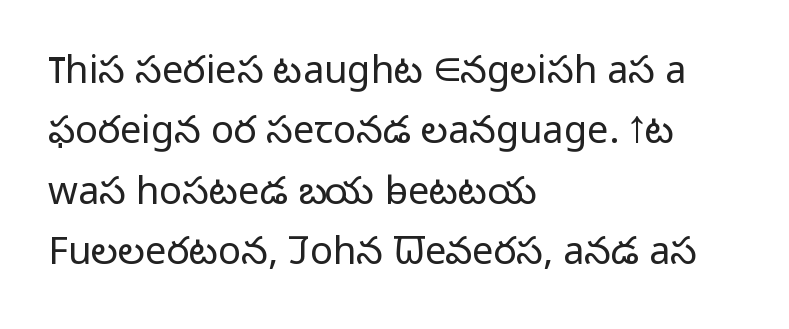
Q: Is the text bold? A: No.
Q: Is the text italic (slanted)? A: No, it is upright.
Q: Is the typeface a serif or a sans-serif typeface? A: Sans-serif.
Q: Is the text underlined? A: No.
Q: How is the paragraph aligned? A: Left-aligned.
Q: Is the spacing between letters normal or unusually wide? A: Normal.
Q: Is the spacing between lines tight, normal or loose? A: Normal.
Q: Width (condensed, normal, or wide)? A: Normal.
Q: Stroke contrast? A: Low.
Q: x-height? A: Medium.
Q: Monospaced? A: No.
